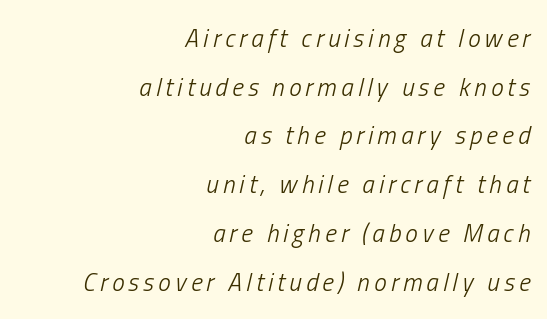
Letters have the restrained weight of plain body copy at most. The ragged edge is on the left, which tells us the setting is flush right. A typesetter would call this leading open, well beyond the default. A clean baseline with only descenders dipping below it. Characters are canted at an angle relative to the baseline's perpendicular.
